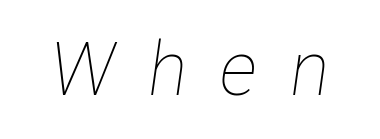
The line texture is sparse and dotted thanks to wide tracking. The specimen reads as italic at a glance. You could not count columns in this text — the font is proportionally spaced. No extra ink here — the face is not bold. Unmarked baselines from the first word to the last.
